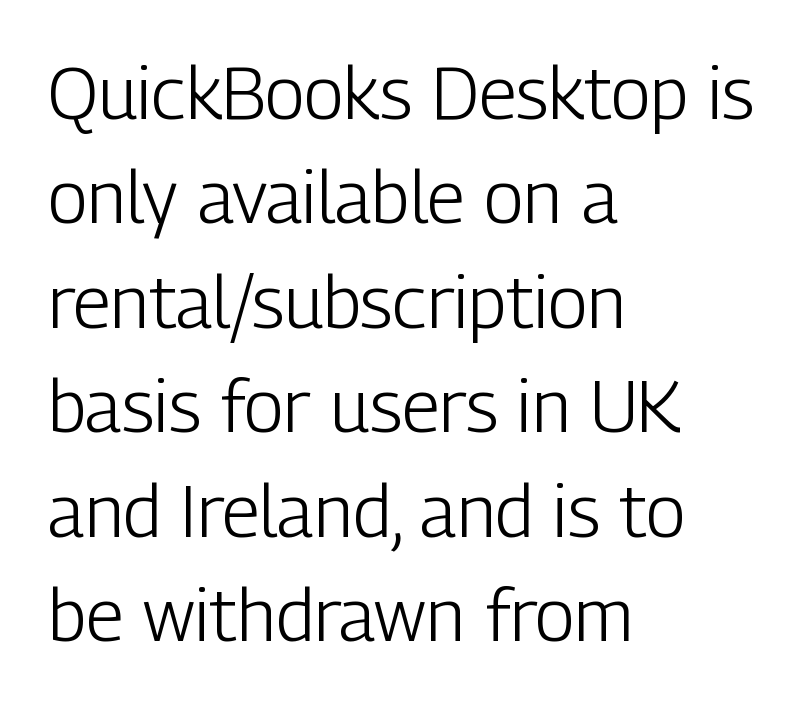
This sample uses an upright cut, with every glyph sitting square on the baseline. Students, note that the glyphs here touch the page at normal intervals. Leading: standard. Do the characters align in a grid? No, the font is proportional. Vertical stems look standard width or narrower in stroke. The glyphs are unaccompanied by any horizontal stroke below them.
